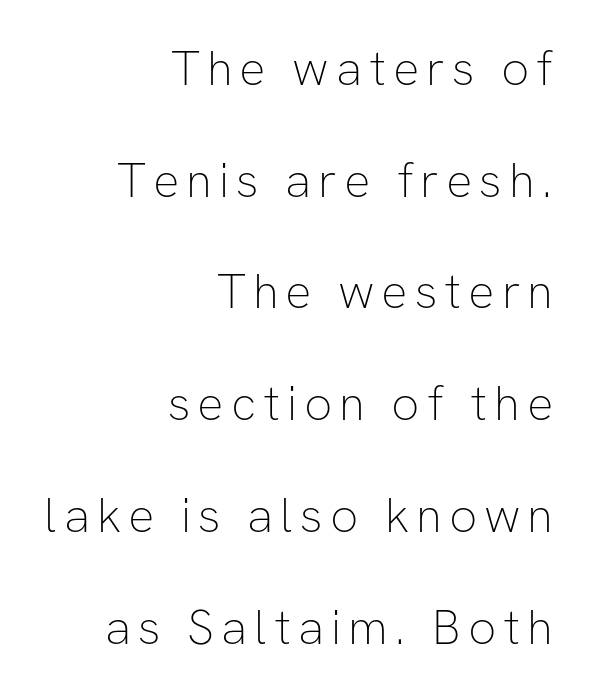
Q: Is the text bold? A: No.
Q: Is the text italic (slanted)? A: No, it is upright.
Q: Is the typeface a serif or a sans-serif typeface? A: Sans-serif.
Q: Is the text underlined? A: No.
Q: How is the paragraph aligned? A: Right-aligned.
Q: Is the spacing between lines tight, normal or loose? A: Loose.
Q: Width (condensed, normal, or wide)? A: Normal.
Q: Stroke contrast? A: Low.
Q: x-height? A: Medium.
Q: Monospaced? A: No.
